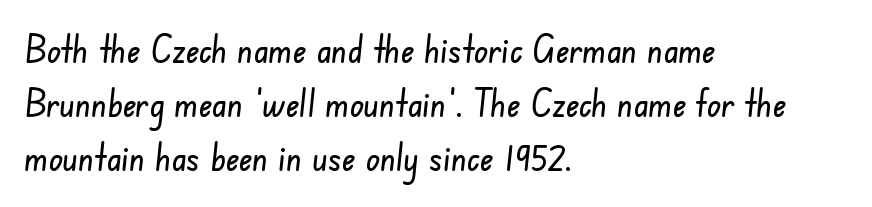
Q: Is the typeface a serif or a sans-serif typeface? A: Sans-serif.
Q: Is the text underlined? A: No.
Q: How is the paragraph aligned? A: Left-aligned.
Q: Is the spacing between letters normal or unusually wide? A: Normal.
Q: Is the spacing between lines tight, normal or loose? A: Normal.
Q: Width (condensed, normal, or wide)? A: Condensed.
Q: Stroke contrast? A: Low.
Q: x-height? A: Small.
Q: Monospaced? A: No.
